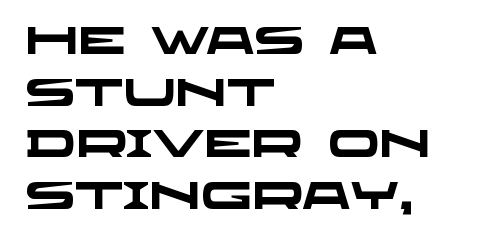
The image shows 38 px heavy, wide sans-serif type; set left-aligned, normal line spacing (1.36x), normal letter spacing, not underlined; low stroke contrast and a large x-height.
